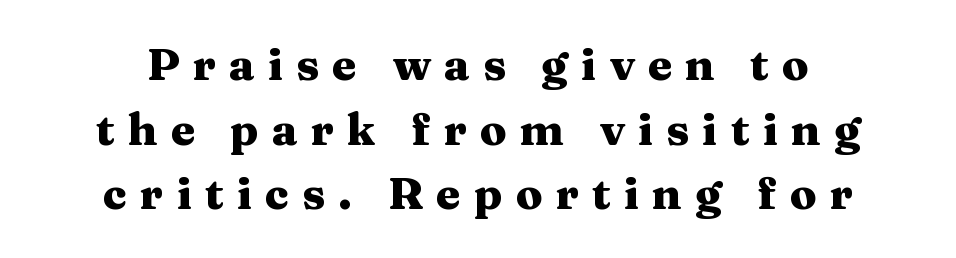
{"serif": "yes", "italic": "no", "bold": "yes", "weight": "heavy", "width": "wide", "stroke_contrast": "medium", "x_height": "medium", "monospaced": "no", "underline": "no", "align": "center", "line_spacing": "normal", "line_spacing_ratio": 1.47, "letter_spacing": "wide", "letter_spacing_em": 0.3, "glyph_px": 44}
